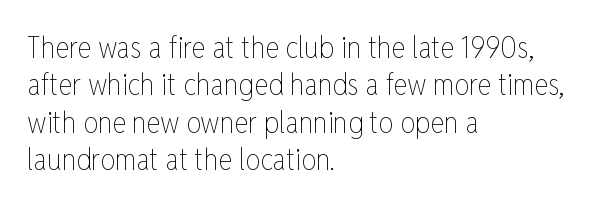
The image shows 30 px thin, condensed type, upright; set left-aligned, normal line spacing (1.25x), normal letter spacing, not underlined; low stroke contrast and a medium x-height.
